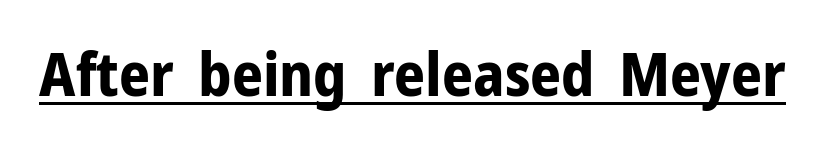
{"serif": "no", "italic": "no", "bold": "yes", "weight": "bold", "width": "normal", "stroke_contrast": "low", "x_height": "medium", "monospaced": "no", "underline": "yes", "letter_spacing": "normal", "letter_spacing_em": 0.0, "glyph_px": 61}
